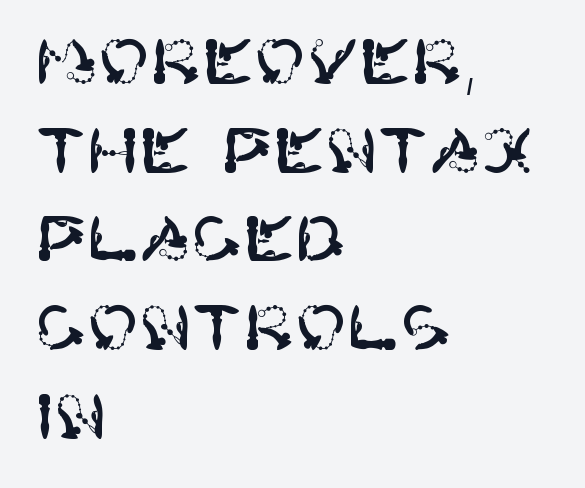
Q: Is the text italic (slanted)? A: No, it is upright.
Q: Is the typeface a serif or a sans-serif typeface? A: Sans-serif.
Q: Is the text underlined? A: No.
Q: How is the paragraph aligned? A: Left-aligned.
Q: Is the spacing between letters normal or unusually wide? A: Normal.
Q: Is the spacing between lines tight, normal or loose? A: Normal.
Q: Width (condensed, normal, or wide)? A: Normal.
Q: Stroke contrast? A: High.
Q: x-height? A: Large.
